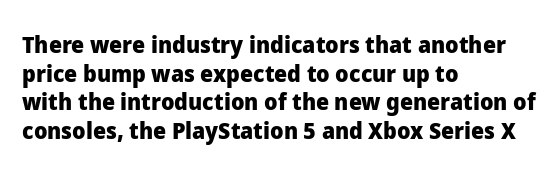
In CSS terms this would be text-align: left. On the weight axis this lands at bold, roughly 700. No word sits above an underline. Regarding leading, the lines here are spaced in the standard way. Quick note: not italic, upright. Glyph-to-glyph distance matches everyday printed text.
